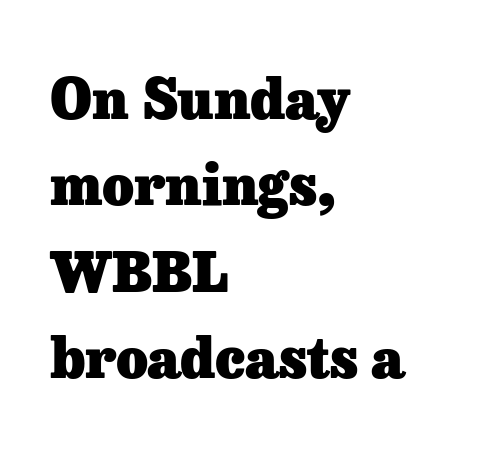
{"serif": "yes", "italic": "no", "bold": "yes", "weight": "heavy", "width": "normal", "stroke_contrast": "low", "x_height": "medium", "monospaced": "no", "underline": "no", "align": "left", "line_spacing": "normal", "line_spacing_ratio": 1.57, "letter_spacing": "normal", "letter_spacing_em": 0.0, "glyph_px": 55}
